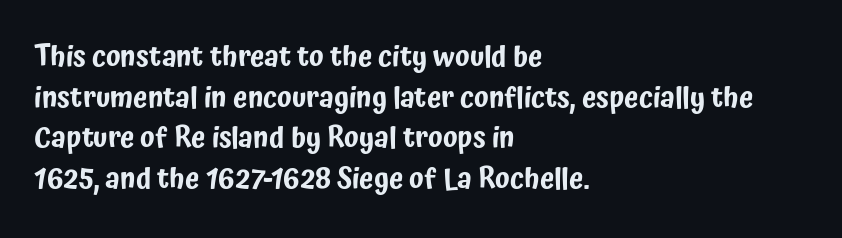
The image shows 29 px condensed sans-serif type, upright; set left-aligned, normal line spacing (1.4x), normal letter spacing, not underlined; low stroke contrast and a medium x-height.
